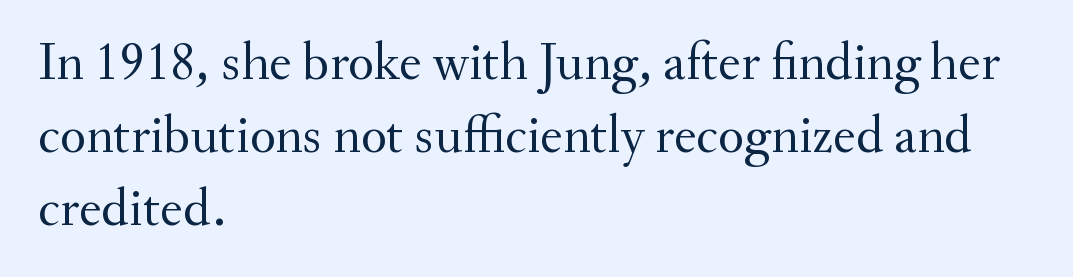
Vertical strokes here are truly vertical. Descenders are the only things crossing below the line. Left-aligned paragraph, ragged on the right. Characters follow at the spacing the type designer built in. Normally led — the rows are evenly, conventionally spaced. I'd call this a serif setting — the letters wear small feet.
